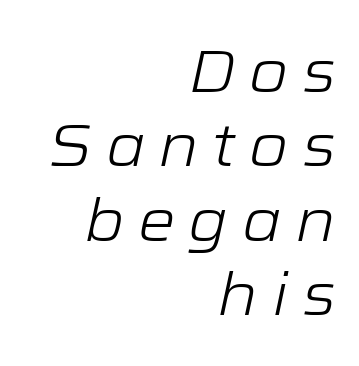
Notice how the stems are inclined rather than vertical — that's the hallmark of italics. The string is rendered with underlining switched off. Students, note that the glyphs here are deliberately spaced far apart. The rendering uses natural spacing where letterforms have individual widths. Is the stroke heavy? The answer is a plain regular-or-lighter. Alignment: flush right.
